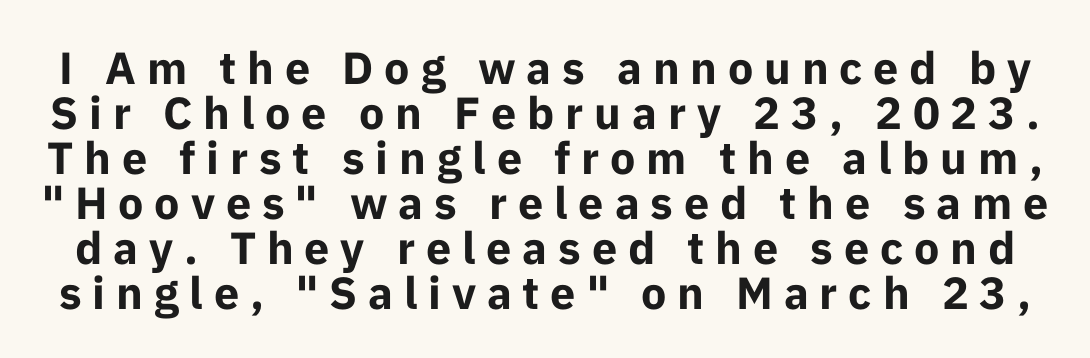
Q: Is the text bold? A: Yes.
Q: Is the text italic (slanted)? A: No, it is upright.
Q: Is the typeface a serif or a sans-serif typeface? A: Sans-serif.
Q: Is the text underlined? A: No.
Q: Is the spacing between letters normal or unusually wide? A: Unusually wide.
Q: Is the spacing between lines tight, normal or loose? A: Tight.
Q: Width (condensed, normal, or wide)? A: Normal.
Q: Stroke contrast? A: Low.
Q: x-height? A: Medium.
Q: Monospaced? A: No.
